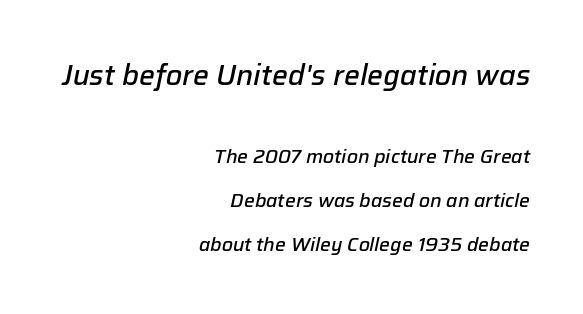
Q: Is the text bold? A: Semi-bold.
Q: Is the text italic (slanted)? A: Yes, it leans right by about 12 degrees.
Q: Is the text underlined? A: No.
Q: How is the paragraph aligned? A: Right-aligned.
Q: Is the spacing between letters normal or unusually wide? A: Normal.
Q: Is the spacing between lines tight, normal or loose? A: Loose.
Q: Which block of text is set in a larger size, the first (top) or the second (bottom)? A: The first (top) one.
Q: Width (condensed, normal, or wide)? A: Normal.
Q: Stroke contrast? A: Low.
Q: x-height? A: Medium.
Q: Monospaced? A: No.
